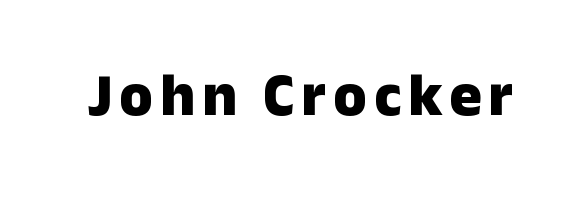
{"serif": "no", "italic": "no", "bold": "yes", "weight": "heavy", "width": "normal", "stroke_contrast": "low", "x_height": "medium", "monospaced": "no", "underline": "no", "glyph_px": 61}
